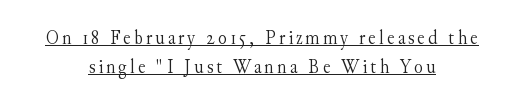
The image shows 20 px text type, upright; set centered, normal line spacing (1.44x), underlined.
